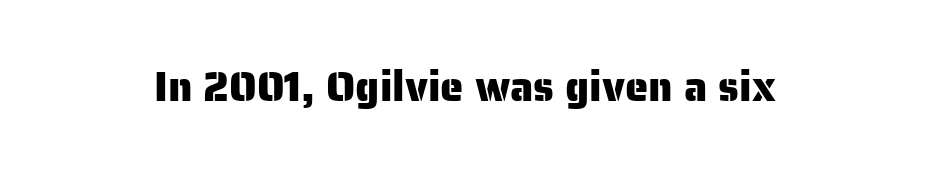
Is there any slant? The stems are plumb. Default kerning and tracking; the words read as compact shapes. Think of a printed novel: that variable character pitch is what you see here. You can tell from the bare stems that sans-serif type was used. Descenders are the only things crossing below the line.
